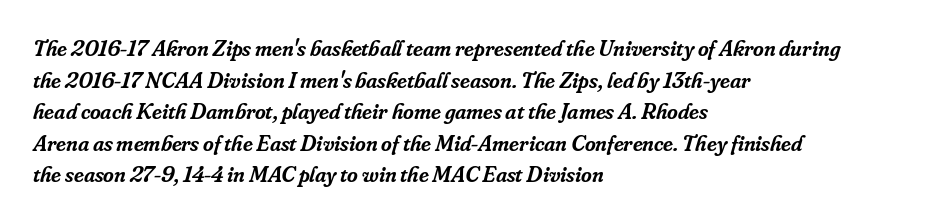
Q: Is the text bold? A: Semi-bold.
Q: Is the text italic (slanted)? A: Yes, it leans right by about 16 degrees.
Q: Is the text underlined? A: No.
Q: How is the paragraph aligned? A: Left-aligned.
Q: Is the spacing between letters normal or unusually wide? A: Normal.
Q: Is the spacing between lines tight, normal or loose? A: Normal.
